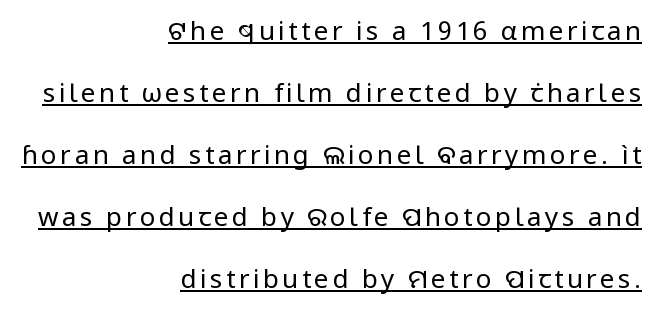
Q: Is the text bold? A: No.
Q: Is the text italic (slanted)? A: No, it is upright.
Q: Is the text underlined? A: Yes.
Q: How is the paragraph aligned? A: Right-aligned.
Q: Is the spacing between lines tight, normal or loose? A: Loose.
